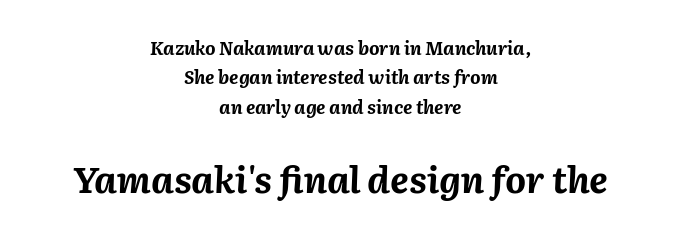
This sample uses an oblique cut, with every glyph tilted off the vertical. Glance below the letters and you will spot only blank space. How would I describe the line gaps? Plain and ordinary. Its strokes are broad and dark, the hallmark of bold type.
